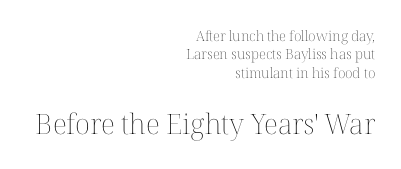
No extra ink here — the face is not bold. Regular leading. Has an underline been added? It has not. Two sizes are in play, and the larger belongs to the second block. The rag falls on the left side of this text block. Italic: no, the glyphs are upright roman.
